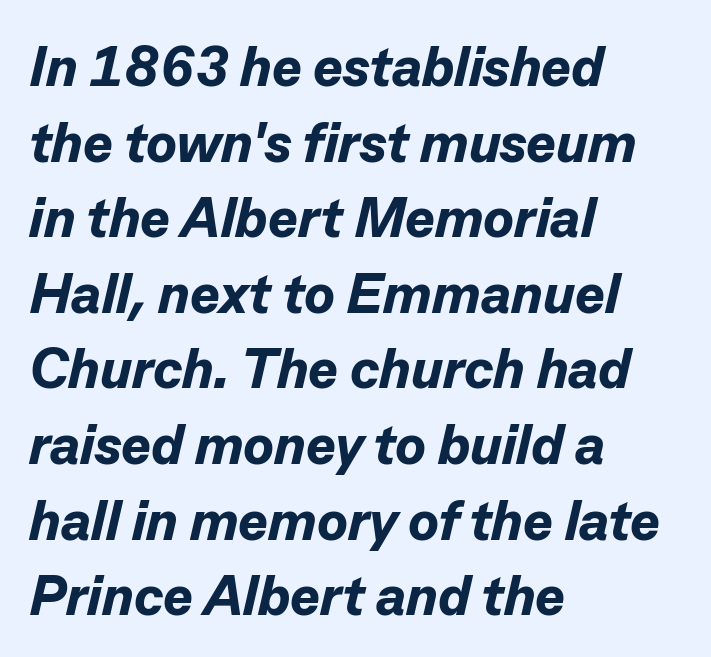
The image shows 56 px bold type, italic (leaning right); set left-aligned, normal line spacing (1.35x), normal letter spacing, not underlined; low stroke contrast and a medium x-height.
